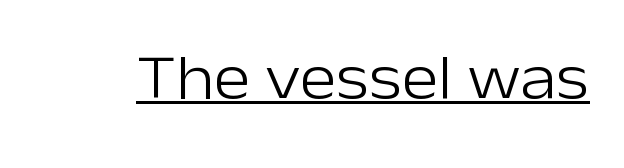
The image shows 63 px light sans-serif type, upright; set normal letter spacing, underlined; low stroke contrast and a medium x-height.
